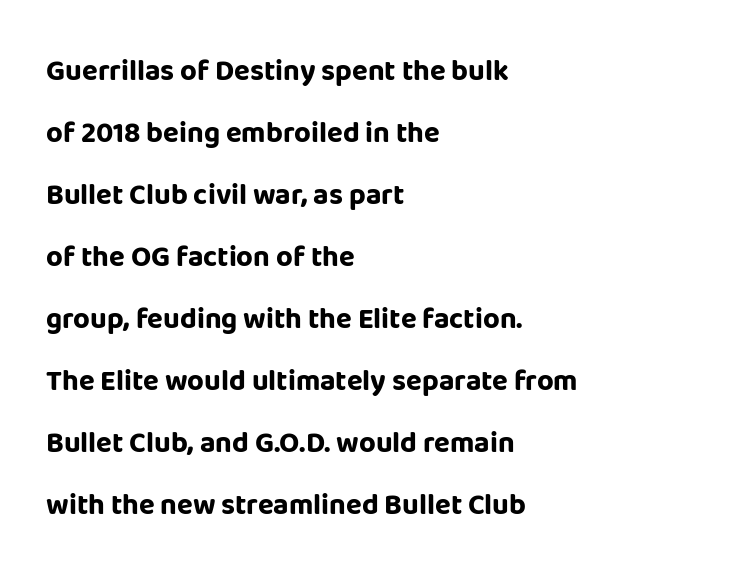
The image shows 29 px bold sans-serif type, upright; set left-aligned, loose line spacing (2.14x), normal letter spacing, not underlined; low stroke contrast and a large x-height.
